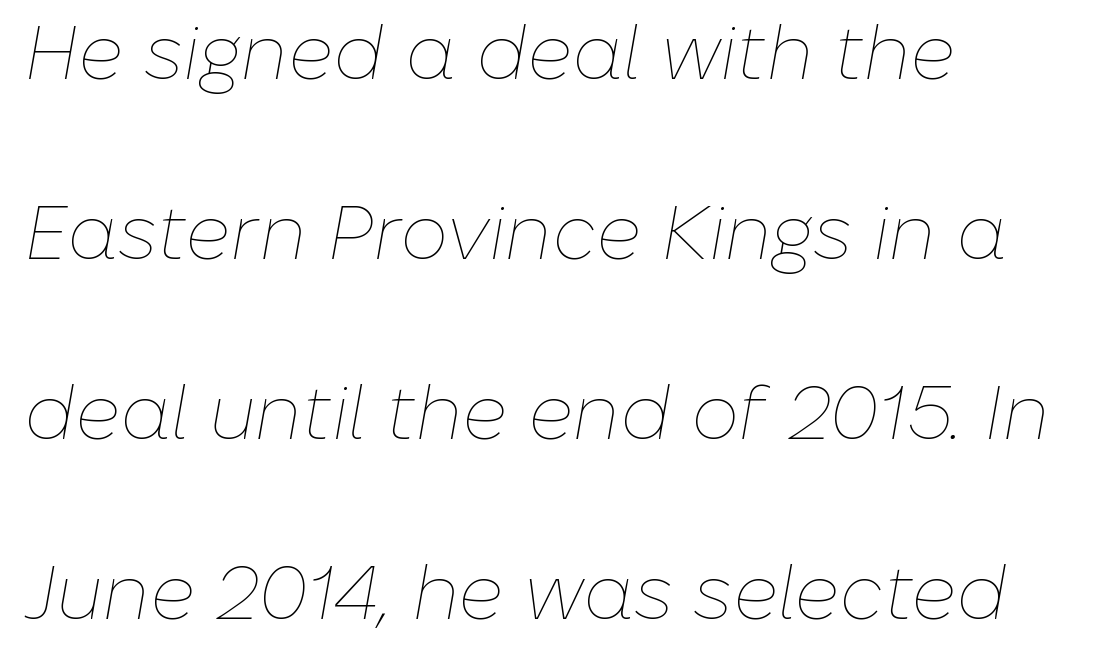
{"italic": "yes", "lean": "right", "slant_degrees": 10, "bold": "no", "weight": "thin", "width": "normal", "stroke_contrast": "low", "x_height": "medium", "monospaced": "no", "underline": "no", "align": "left", "line_spacing": "loose", "line_spacing_ratio": 2.37, "letter_spacing": "normal", "letter_spacing_em": 0.0, "glyph_px": 76}
